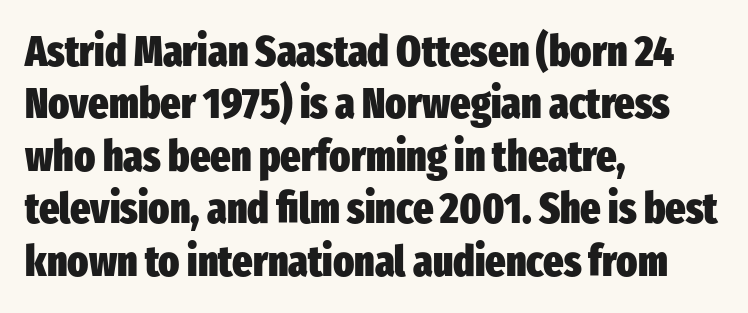
Q: Is the text bold? A: Yes.
Q: Is the text italic (slanted)? A: No, it is upright.
Q: Is the typeface a serif or a sans-serif typeface? A: Sans-serif.
Q: Is the text underlined? A: No.
Q: How is the paragraph aligned? A: Left-aligned.
Q: Is the spacing between letters normal or unusually wide? A: Normal.
Q: Width (condensed, normal, or wide)? A: Condensed.
Q: Stroke contrast? A: Low.
Q: x-height? A: Medium.
Q: Monospaced? A: No.
